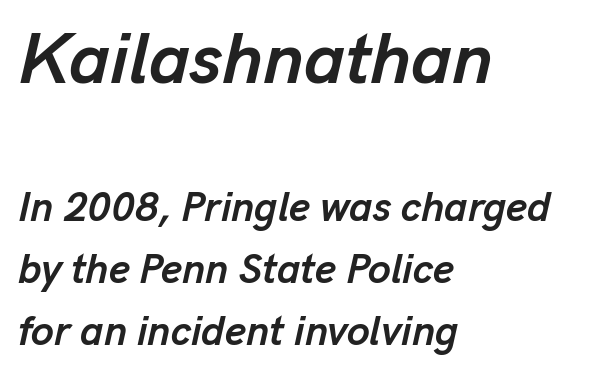
Q: Is the text bold? A: Yes.
Q: Is the text italic (slanted)? A: Yes, it leans right by about 13 degrees.
Q: Is the text underlined? A: No.
Q: How is the paragraph aligned? A: Left-aligned.
Q: Is the spacing between letters normal or unusually wide? A: Normal.
Q: Is the spacing between lines tight, normal or loose? A: Normal.
Q: Which block of text is set in a larger size, the first (top) or the second (bottom)? A: The first (top) one.
Q: Width (condensed, normal, or wide)? A: Normal.
Q: Stroke contrast? A: Low.
Q: x-height? A: Medium.
Q: Monospaced? A: No.
